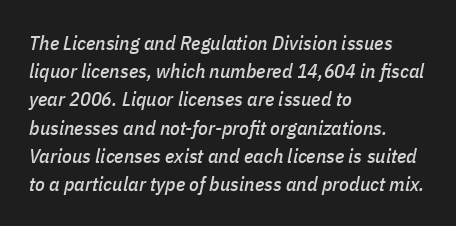
{"italic": "yes", "lean": "right", "slant_degrees": 11, "underline": "no", "align": "left", "line_spacing": "normal", "line_spacing_ratio": 1.41, "letter_spacing": "normal", "letter_spacing_em": 0.0, "glyph_px": 20}
